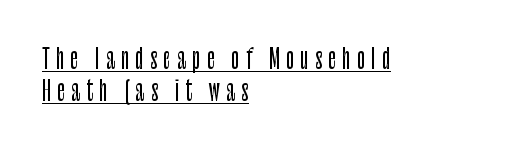
Q: Is the text italic (slanted)? A: No, it is upright.
Q: Is the text underlined? A: Yes.
Q: How is the paragraph aligned? A: Left-aligned.
Q: Is the spacing between letters normal or unusually wide? A: Unusually wide.
